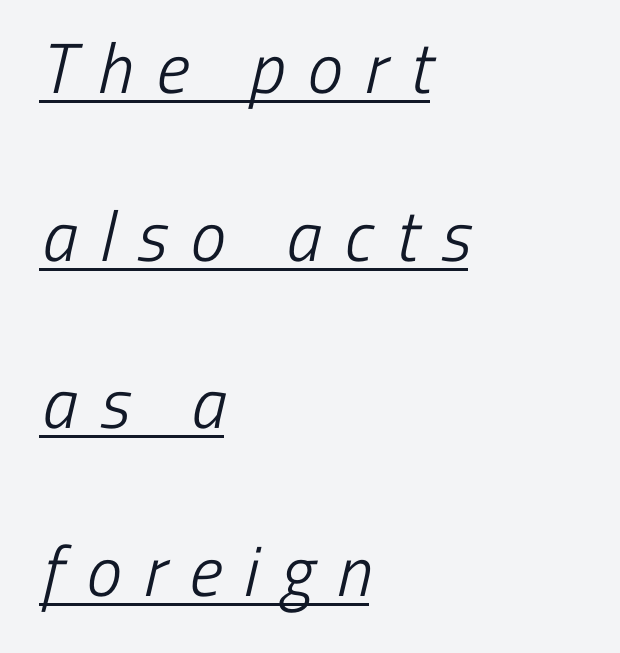
{"serif": "no", "bold": "no", "weight": "light", "width": "condensed", "stroke_contrast": "low", "x_height": "medium", "monospaced": "no", "underline": "yes", "align": "left", "line_spacing": "loose", "line_spacing_ratio": 2.36, "letter_spacing": "wide", "letter_spacing_em": 0.32, "glyph_px": 71}
